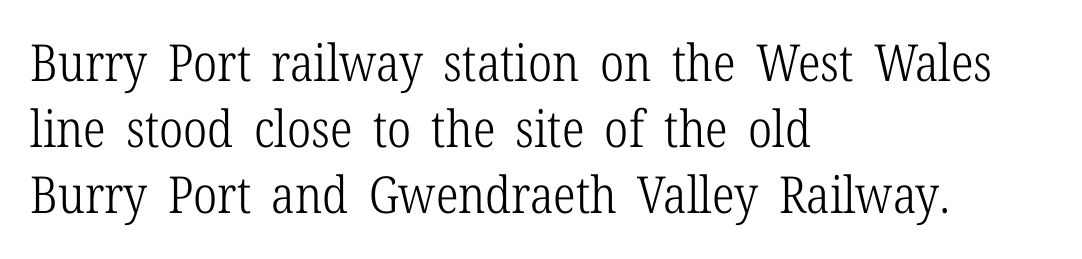
Q: Is the text bold? A: No.
Q: Is the text italic (slanted)? A: No, it is upright.
Q: Is the typeface a serif or a sans-serif typeface? A: Serif.
Q: Is the text underlined? A: No.
Q: How is the paragraph aligned? A: Left-aligned.
Q: Is the spacing between letters normal or unusually wide? A: Normal.
Q: Is the spacing between lines tight, normal or loose? A: Normal.
Q: Width (condensed, normal, or wide)? A: Condensed.
Q: Stroke contrast? A: Low.
Q: x-height? A: Medium.
Q: Monospaced? A: No.
